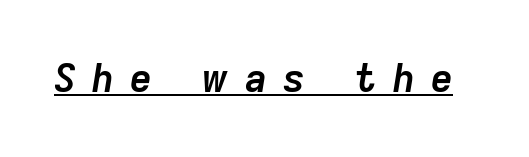
Students, observe the line beneath the letters — that is underlining. The text carries the slant typical of an italic or oblique font. Its strokes are broad and dark, the hallmark of bold type. Each word looks stretched out because of the extra space between its letters.
